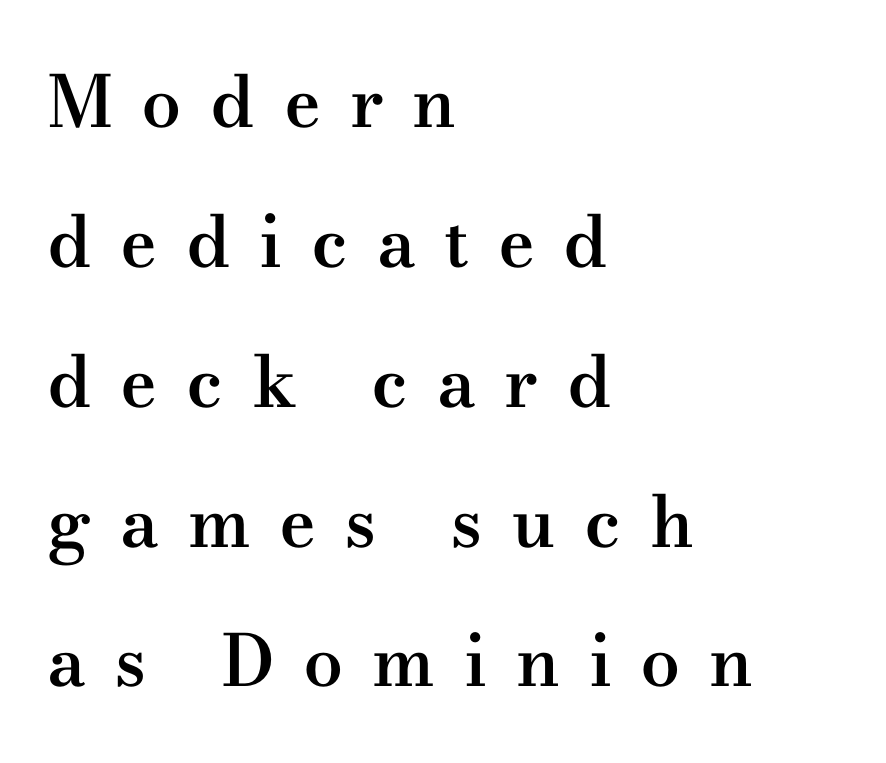
{"serif": "yes", "italic": "no", "bold": "semi", "weight": "semibold", "width": "wide", "stroke_contrast": "medium", "x_height": "small", "monospaced": "no", "underline": "no", "align": "left", "line_spacing": "loose", "line_spacing_ratio": 1.97, "letter_spacing": "wide", "letter_spacing_em": 0.4, "glyph_px": 71}
